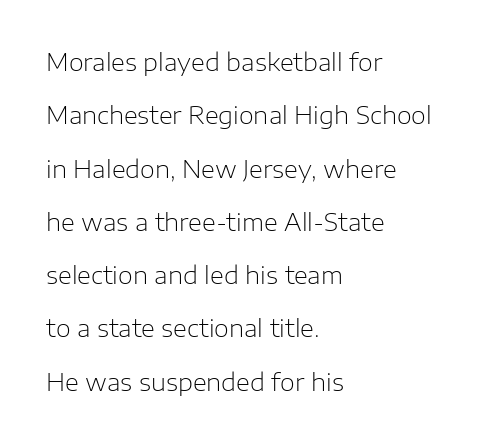
The image shows 24 px text type, upright; set left-aligned, loose line spacing (2.22x), normal letter spacing, not underlined.
